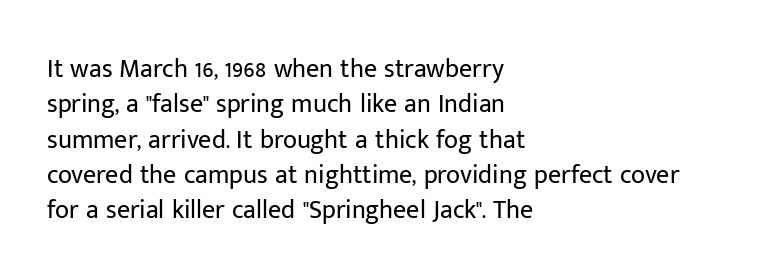
{"italic": "no", "bold": "no", "underline": "no", "align": "left", "line_spacing": "normal", "line_spacing_ratio": 1.36, "letter_spacing": "normal", "letter_spacing_em": 0.0, "glyph_px": 26}
